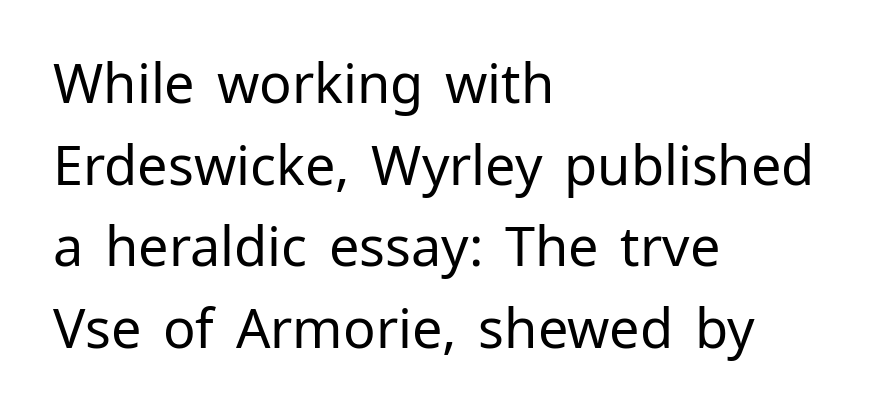
The image shows 54 px regular-weight sans-serif type, upright; set left-aligned, normal line spacing (1.51x), normal letter spacing, not underlined; low stroke contrast and a medium x-height.
